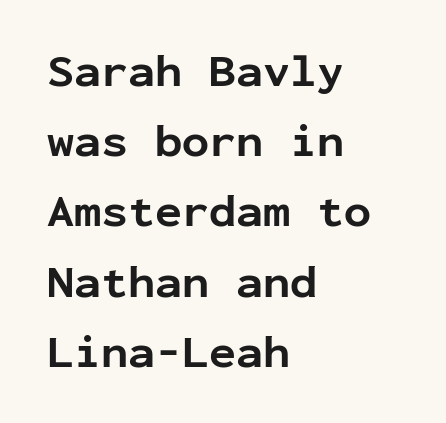
The image shows 45 px bold sans-serif type, upright, monospaced; set left-aligned, normal line spacing (1.56x), normal letter spacing, not underlined; low stroke contrast and a medium x-height.
